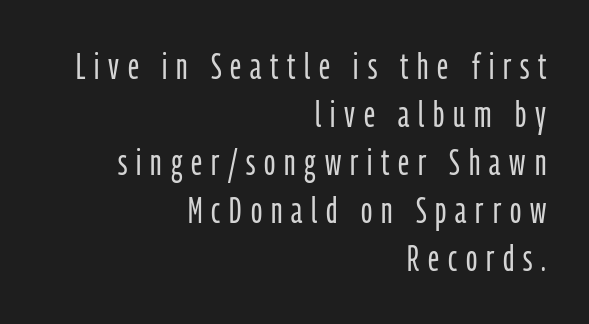
The passage shown is not bold in any degree. In terms of leading, this rendering sits right in the middle. Looks like regular typesetting: each glyph gets only the width it needs. The passage shown has open, widely tracked lettering throughout. Line ends are locked; line starts wander. Anything drawn beneath the words? Only blank space.
